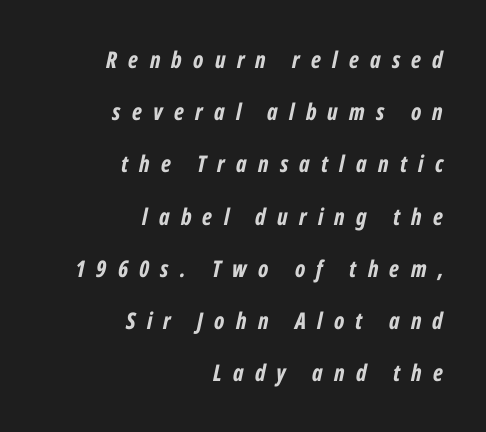
Q: Is the text bold? A: Yes.
Q: Is the text italic (slanted)? A: Yes, it leans right by about 12 degrees.
Q: Is the text underlined? A: No.
Q: How is the paragraph aligned? A: Right-aligned.
Q: Is the spacing between letters normal or unusually wide? A: Unusually wide.
Q: Is the spacing between lines tight, normal or loose? A: Loose.
